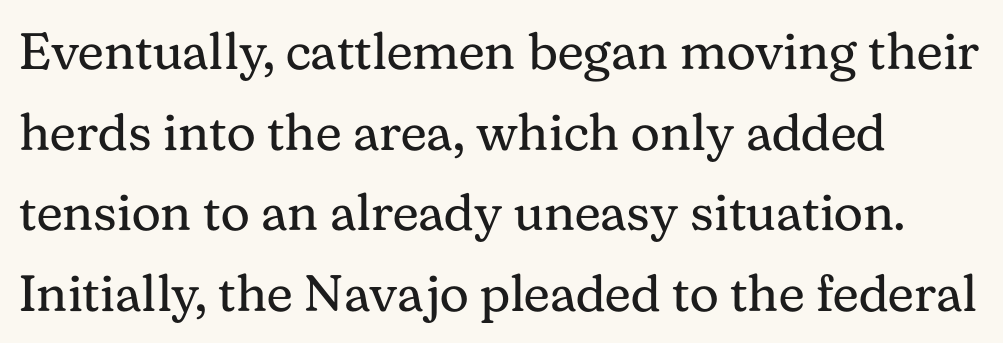
Unlike a clean sans, this face finishes its strokes with serifs. This is not heavy type; no bold has been used. This rendering features lettering with no underline. Line spacing here is normal. This is roman type, the default non-slanted kind.
